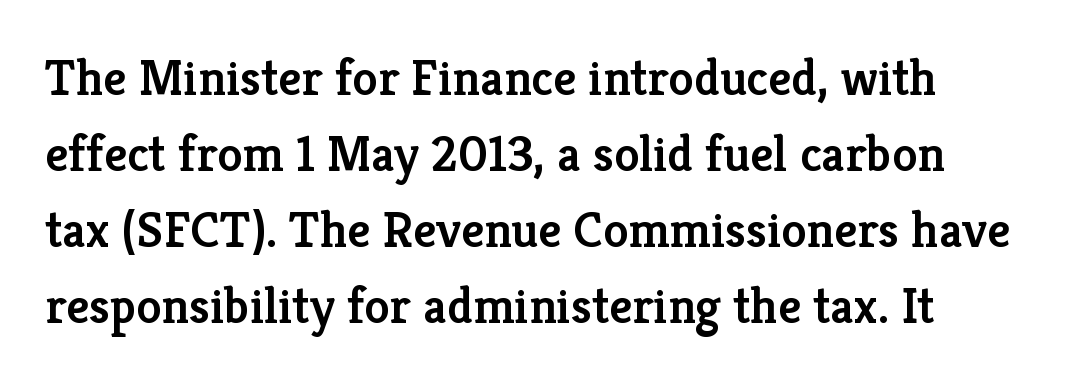
Q: Is the text bold? A: Semi-bold.
Q: Is the text italic (slanted)? A: No, it is upright.
Q: Is the typeface a serif or a sans-serif typeface? A: Serif.
Q: Is the text underlined? A: No.
Q: How is the paragraph aligned? A: Left-aligned.
Q: Is the spacing between letters normal or unusually wide? A: Normal.
Q: Is the spacing between lines tight, normal or loose? A: Normal.
Q: Width (condensed, normal, or wide)? A: Normal.
Q: Stroke contrast? A: Low.
Q: x-height? A: Medium.
Q: Monospaced? A: No.
